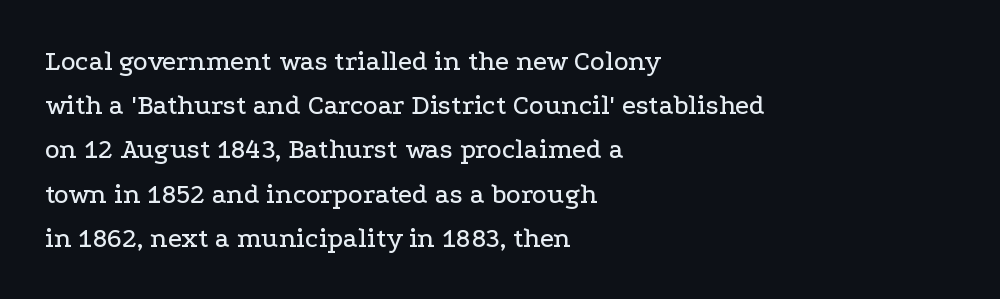
{"serif": "yes", "italic": "no", "width": "wide", "stroke_contrast": "low", "x_height": "medium", "monospaced": "no", "underline": "no", "align": "left", "line_spacing": "normal", "line_spacing_ratio": 1.58, "letter_spacing": "normal", "letter_spacing_em": 0.0, "glyph_px": 28}
